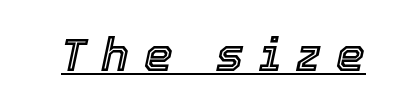
The glyphs look as if they've been sheared to an angle. Spacing between characters has been opened up far beyond the box default. Character widths vary here, with narrow letters taking less room than wide ones. A baseline rule has been typeset under these characters.
